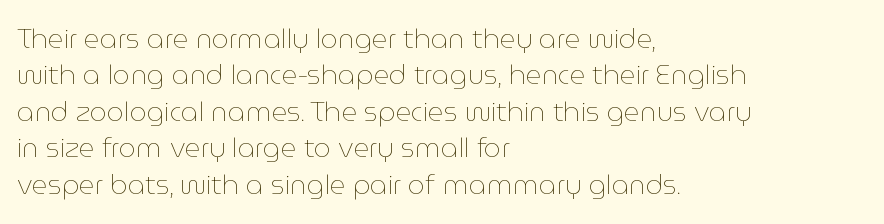
{"italic": "no", "bold": "no", "underline": "no", "align": "left", "line_spacing": "normal", "line_spacing_ratio": 1.35, "letter_spacing": "normal", "letter_spacing_em": 0.0, "glyph_px": 27}
